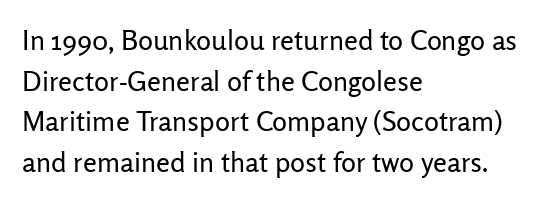
The image shows 28 px regular-weight sans-serif type, upright; set left-aligned, normal line spacing (1.45x), normal letter spacing, not underlined; low stroke contrast and a medium x-height.
